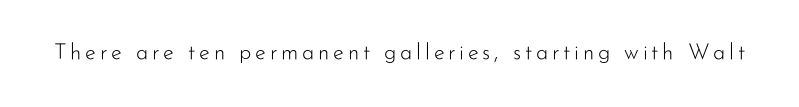
{"italic": "no", "bold": "no", "underline": "no", "glyph_px": 22}
